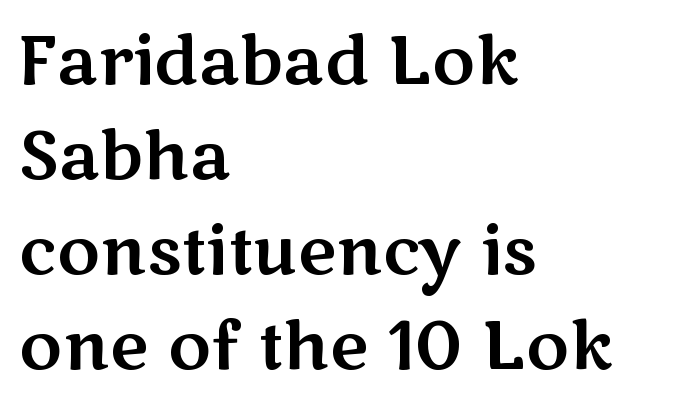
Is this a sans? Yes — the strokes have no serifs. Each letter keeps its own natural width here, so spacing adapts to shape. This sample keeps an unexceptional amount of space between lines. These lines stack with their left ends in a neat column.
